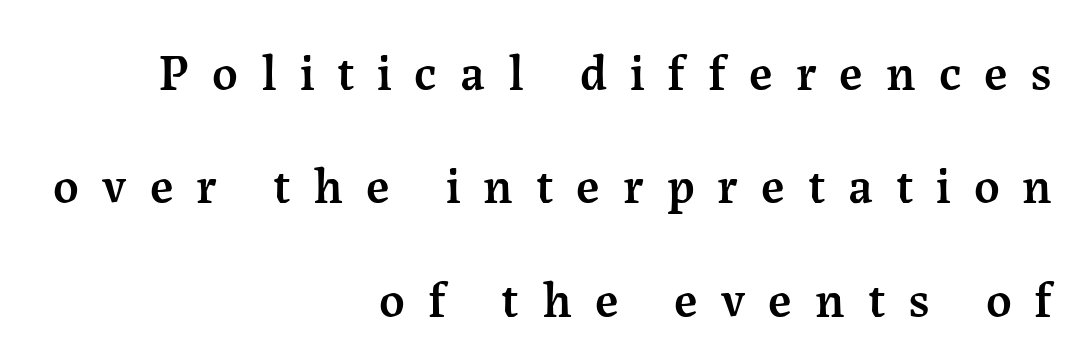
Q: Is the text bold? A: Semi-bold.
Q: Is the text italic (slanted)? A: No, it is upright.
Q: Is the typeface a serif or a sans-serif typeface? A: Serif.
Q: Is the text underlined? A: No.
Q: How is the paragraph aligned? A: Right-aligned.
Q: Is the spacing between letters normal or unusually wide? A: Unusually wide.
Q: Is the spacing between lines tight, normal or loose? A: Loose.
Q: Width (condensed, normal, or wide)? A: Normal.
Q: Stroke contrast? A: Medium.
Q: x-height? A: Medium.
Q: Monospaced? A: No.
